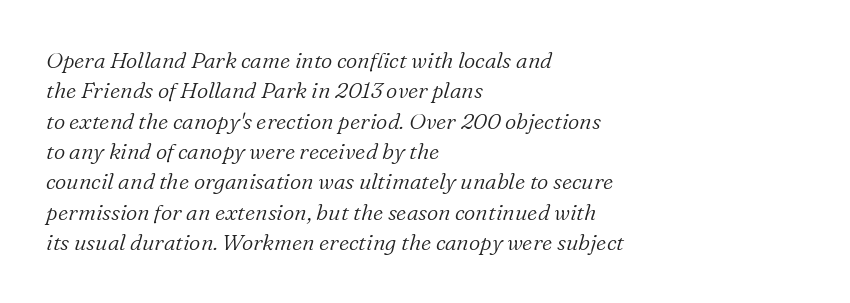
{"italic": "yes", "lean": "right", "slant_degrees": 16, "bold": "no", "underline": "no", "align": "left", "line_spacing": "normal", "line_spacing_ratio": 1.38, "letter_spacing": "normal", "letter_spacing_em": 0.0, "glyph_px": 22}
